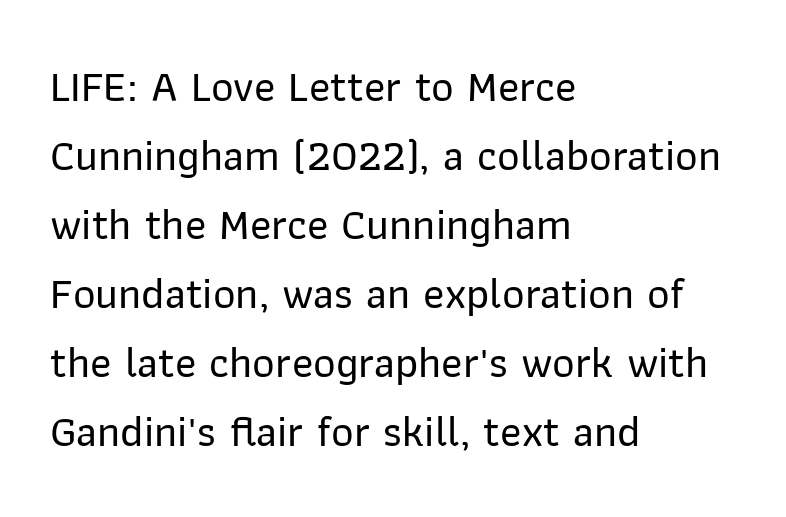
Regarding serifs, this sample does without them. Any mark beneath the type? The region is blank. Think of a printed novel: that variable character pitch is what you see here. The font's upright variant was chosen for this text.
